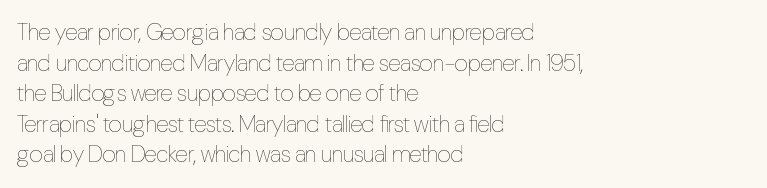
{"italic": "no", "bold": "no", "underline": "no", "align": "left", "line_spacing": "normal", "line_spacing_ratio": 1.33, "letter_spacing": "normal", "letter_spacing_em": 0.0, "glyph_px": 23}
